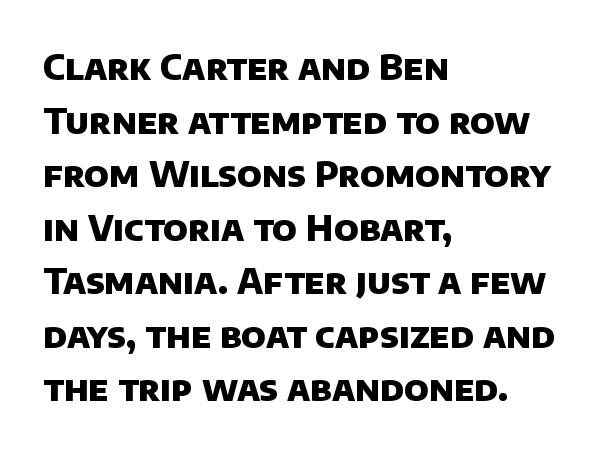
Q: Is the text bold? A: Yes.
Q: Is the typeface a serif or a sans-serif typeface? A: Sans-serif.
Q: Is the text underlined? A: No.
Q: How is the paragraph aligned? A: Left-aligned.
Q: Is the spacing between letters normal or unusually wide? A: Normal.
Q: Is the spacing between lines tight, normal or loose? A: Normal.
Q: Width (condensed, normal, or wide)? A: Normal.
Q: Stroke contrast? A: Low.
Q: x-height? A: Large.
Q: Monospaced? A: No.
